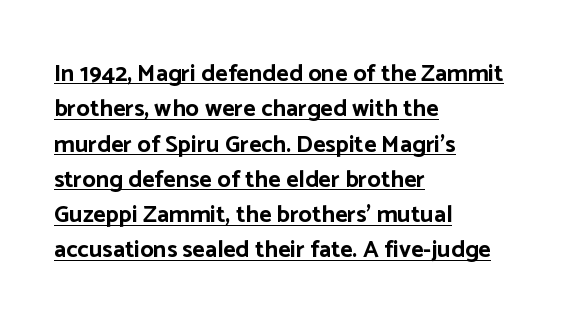
The image shows 24 px bold type, upright; set left-aligned, normal line spacing (1.47x), normal letter spacing, underlined.
